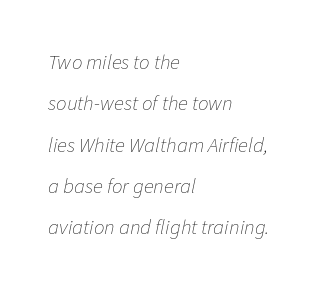
Q: Is the text bold? A: No.
Q: Is the text italic (slanted)? A: Yes, it leans right by about 11 degrees.
Q: Is the text underlined? A: No.
Q: How is the paragraph aligned? A: Left-aligned.
Q: Is the spacing between letters normal or unusually wide? A: Normal.
Q: Is the spacing between lines tight, normal or loose? A: Loose.
